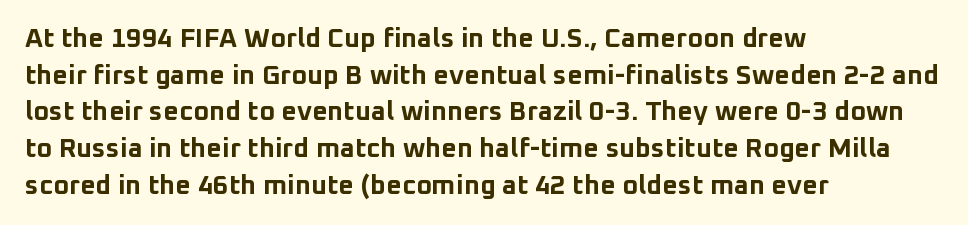
The image shows 27 px bold type, upright; set left-aligned, normal line spacing (1.36x), normal letter spacing, not underlined.
